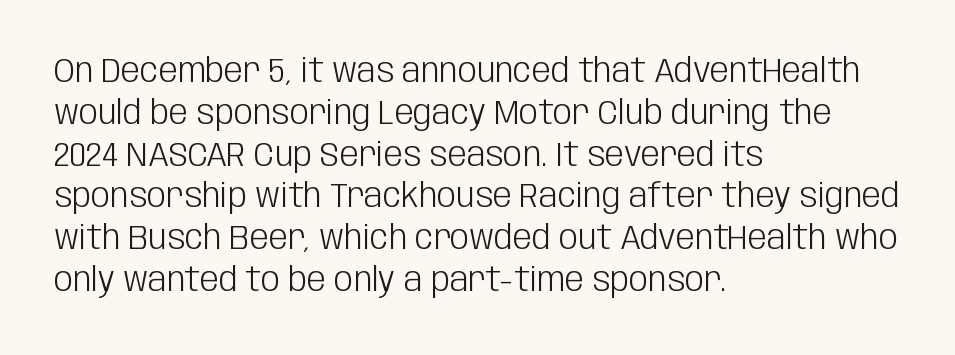
The image shows 34 px light, condensed sans-serif type, upright; set left-aligned, line spacing 1.23x, normal letter spacing, not underlined; low stroke contrast and a large x-height.
